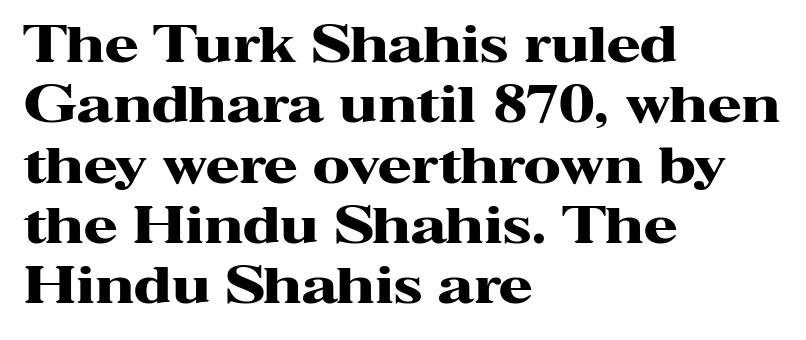
Q: Is the text bold? A: Yes.
Q: Is the text italic (slanted)? A: No, it is upright.
Q: Is the typeface a serif or a sans-serif typeface? A: Serif.
Q: Is the text underlined? A: No.
Q: How is the paragraph aligned? A: Left-aligned.
Q: Is the spacing between letters normal or unusually wide? A: Normal.
Q: Width (condensed, normal, or wide)? A: Wide.
Q: Stroke contrast? A: High.
Q: x-height? A: Medium.
Q: Monospaced? A: No.
